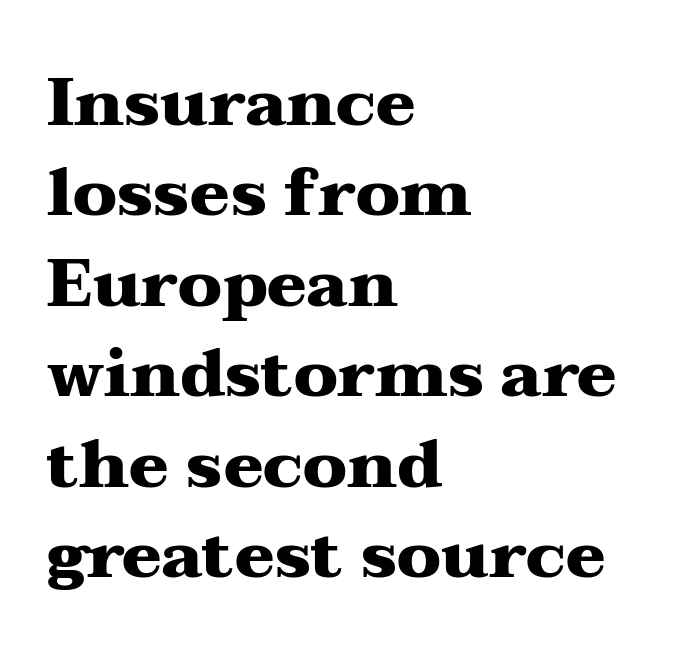
The image shows 66 px heavy, wide serif type, upright; set left-aligned, normal line spacing (1.37x), normal letter spacing, not underlined; medium stroke contrast and a medium x-height.
